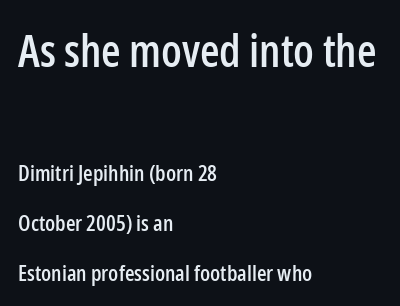
The image shows 45 px condensed sans-serif type, upright; set left-aligned, loose line spacing (2.28x), normal letter spacing, not underlined; the first (top) block is 2.05x larger; low stroke contrast and a medium x-height.
